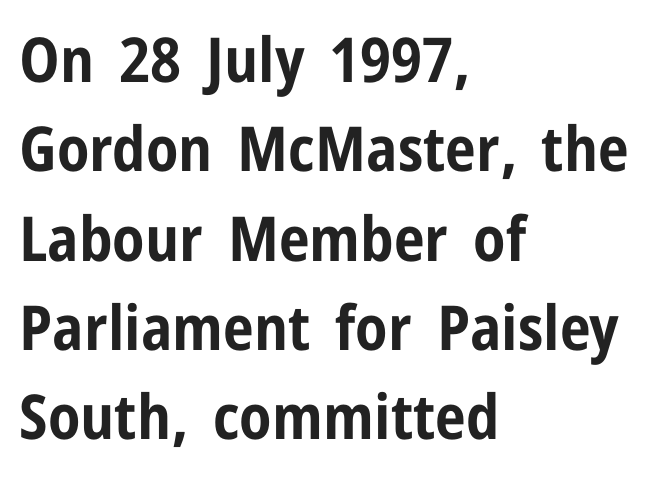
{"serif": "no", "italic": "no", "bold": "yes", "weight": "bold", "width": "condensed", "stroke_contrast": "low", "x_height": "medium", "monospaced": "no", "underline": "no", "align": "left", "line_spacing": "normal", "line_spacing_ratio": 1.44, "letter_spacing": "normal", "letter_spacing_em": 0.0, "glyph_px": 62}
